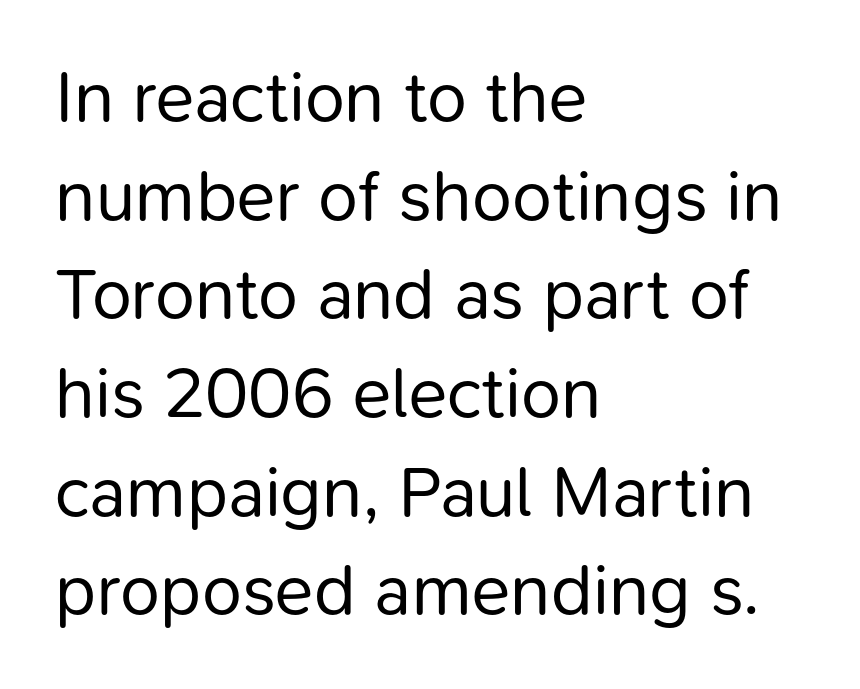
Grotesque or geometric, the face here clearly has no serifs. Here the designer chose a conventional face with non-uniform glyph widths. Letters rest on an invisible, unmarked baseline. Does the leading feel generous? No, just average.
